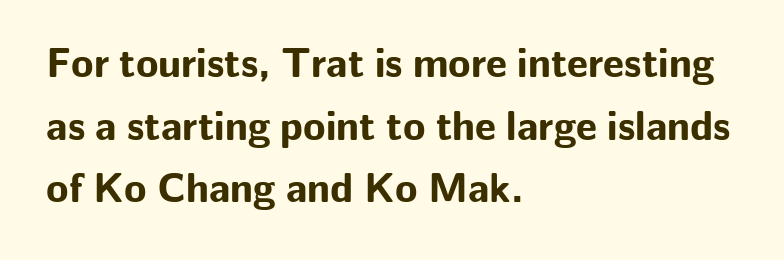
{"serif": "no", "italic": "no", "bold": "yes", "weight": "bold", "width": "normal", "stroke_contrast": "low", "x_height": "medium", "monospaced": "no", "underline": "no", "align": "left", "line_spacing": "normal", "line_spacing_ratio": 1.53, "letter_spacing": "normal", "letter_spacing_em": 0.0, "glyph_px": 41}
